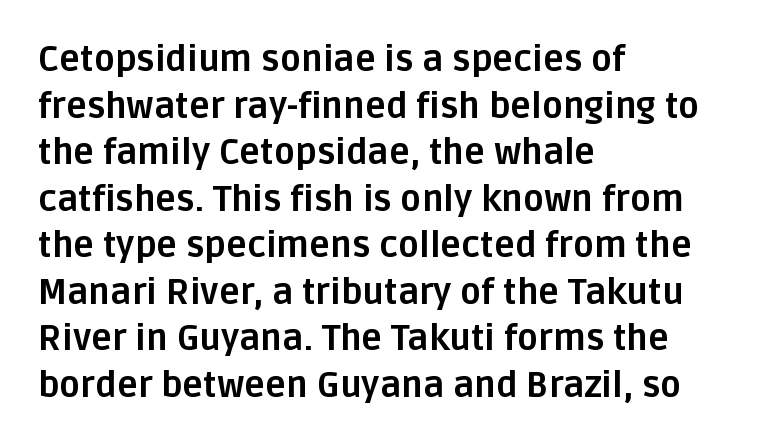
{"serif": "no", "italic": "no", "bold": "yes", "weight": "bold", "width": "normal", "stroke_contrast": "low", "x_height": "large", "monospaced": "no", "underline": "no", "align": "left", "line_spacing": "normal", "line_spacing_ratio": 1.33, "letter_spacing": "normal", "letter_spacing_em": 0.0, "glyph_px": 35}
